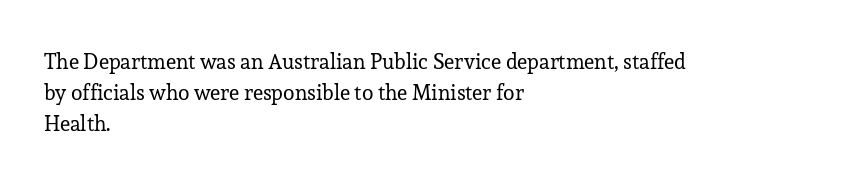
The image shows 21 px text type, upright; set left-aligned, normal line spacing (1.48x), normal letter spacing, not underlined.
